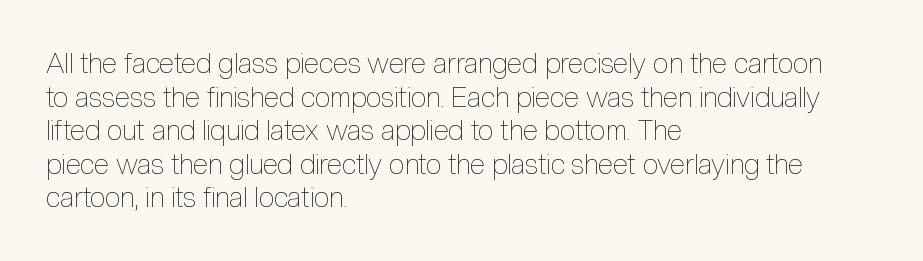
Q: Is the text bold? A: No.
Q: Is the text italic (slanted)? A: No, it is upright.
Q: Is the text underlined? A: No.
Q: How is the paragraph aligned? A: Left-aligned.
Q: Is the spacing between letters normal or unusually wide? A: Normal.
Q: Width (condensed, normal, or wide)? A: Condensed.
Q: x-height? A: Medium.
Q: Monospaced? A: No.
